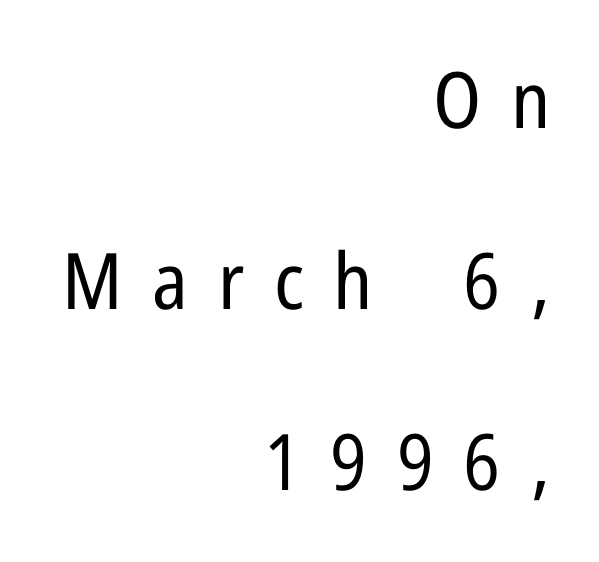
Q: Is the text bold? A: No.
Q: Is the text italic (slanted)? A: No, it is upright.
Q: Is the typeface a serif or a sans-serif typeface? A: Sans-serif.
Q: Is the text underlined? A: No.
Q: How is the paragraph aligned? A: Right-aligned.
Q: Is the spacing between letters normal or unusually wide? A: Unusually wide.
Q: Is the spacing between lines tight, normal or loose? A: Loose.
Q: Width (condensed, normal, or wide)? A: Condensed.
Q: Stroke contrast? A: Low.
Q: x-height? A: Medium.
Q: Monospaced? A: No.
